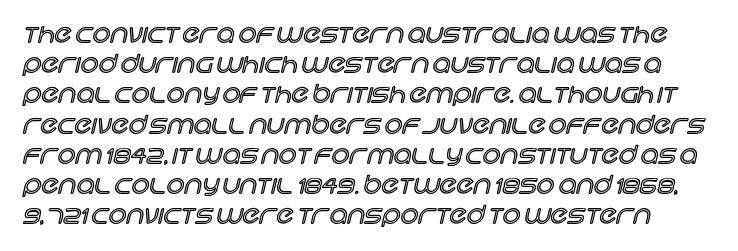
{"underline": "no", "line_spacing_ratio": 1.21, "letter_spacing": "normal", "letter_spacing_em": 0.0, "glyph_px": 25}
